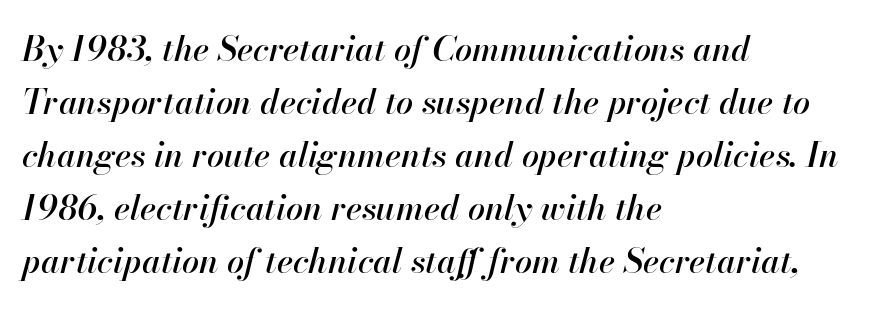
Q: Is the text italic (slanted)? A: Yes, it leans right by about 13 degrees.
Q: Is the text underlined? A: No.
Q: How is the paragraph aligned? A: Left-aligned.
Q: Is the spacing between letters normal or unusually wide? A: Normal.
Q: Is the spacing between lines tight, normal or loose? A: Normal.
Q: Width (condensed, normal, or wide)? A: Normal.
Q: Stroke contrast? A: High.
Q: x-height? A: Small.
Q: Monospaced? A: No.
